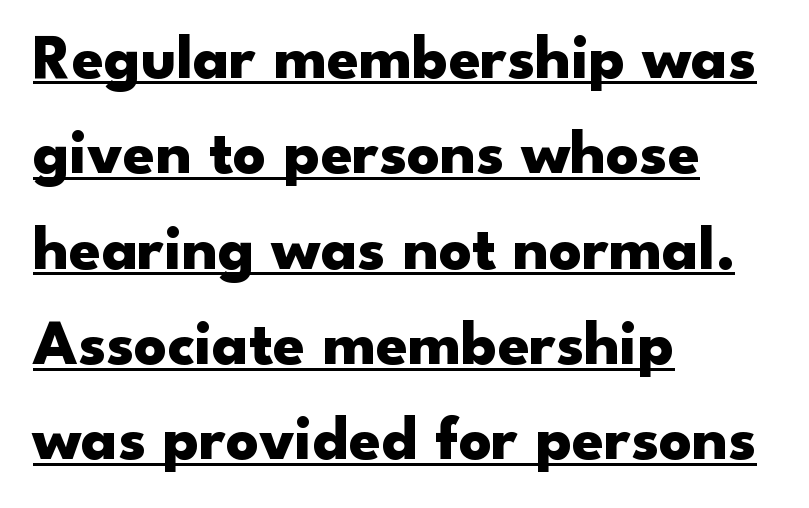
{"serif": "no", "italic": "no", "bold": "yes", "weight": "heavy", "width": "wide", "stroke_contrast": "low", "x_height": "small", "monospaced": "no", "underline": "yes", "align": "left", "line_spacing": "normal", "line_spacing_ratio": 1.49, "letter_spacing": "normal", "letter_spacing_em": 0.0, "glyph_px": 64}
